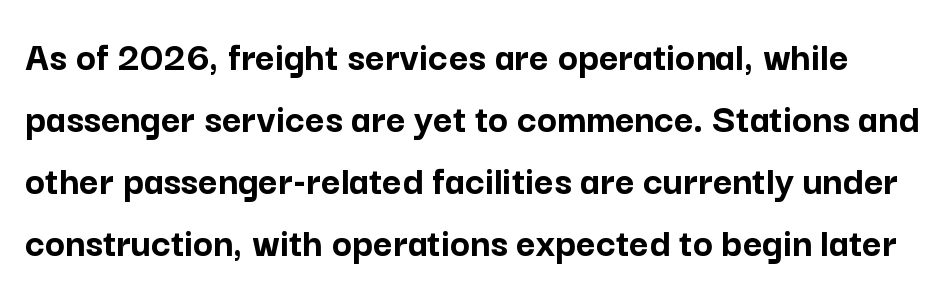
Look at the tracking — it's just the regular setting, nothing added. Note: no serifs on the glyphs. The passage shown is typed in a proportional face where columns would drift. Vertical spacing — default. Posture: vertical. Notice how thick the strokes are: this is what a full bold looks like.
